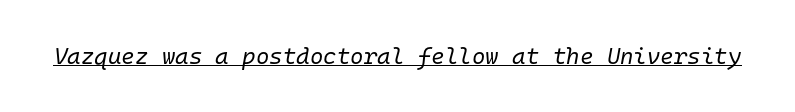
Q: Is the text bold? A: No.
Q: Is the text italic (slanted)? A: Yes, it leans right by about 10 degrees.
Q: Is the text underlined? A: Yes.
Q: Is the spacing between letters normal or unusually wide? A: Normal.
